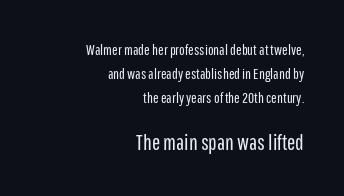
The image shows 22 px text type, upright; set right-aligned, normal line spacing (1.59x), normal letter spacing, not underlined; the second (bottom) block is 1.47x larger.
